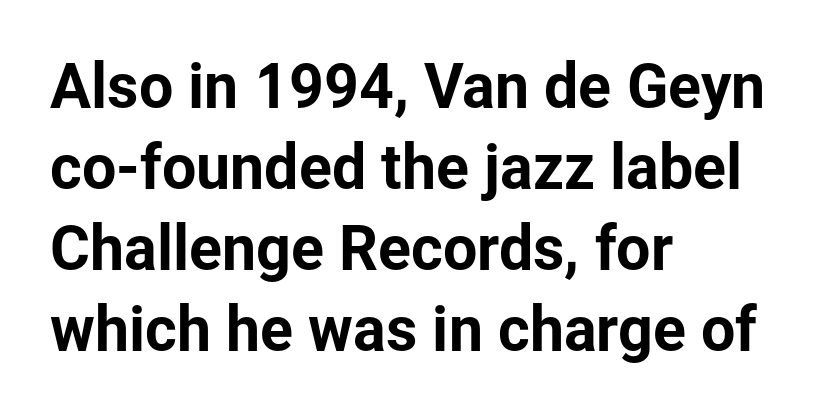
Standard letterfit; no display-style spreading of the glyphs. Nobody drew a line under any word here. The letters carry no serifs — their stems end cleanly without finishing strokes. Notice how descenders clear the ascenders below comfortably — that's standard leading. Posture: upright roman.
